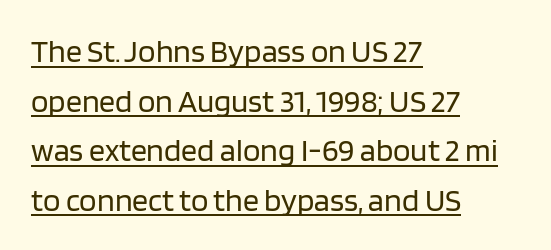
Q: Is the text bold? A: No.
Q: Is the text italic (slanted)? A: No, it is upright.
Q: Is the typeface a serif or a sans-serif typeface? A: Sans-serif.
Q: Is the text underlined? A: Yes.
Q: How is the paragraph aligned? A: Left-aligned.
Q: Is the spacing between letters normal or unusually wide? A: Normal.
Q: Is the spacing between lines tight, normal or loose? A: Normal.
Q: Width (condensed, normal, or wide)? A: Normal.
Q: Stroke contrast? A: Low.
Q: x-height? A: Large.
Q: Monospaced? A: No.
